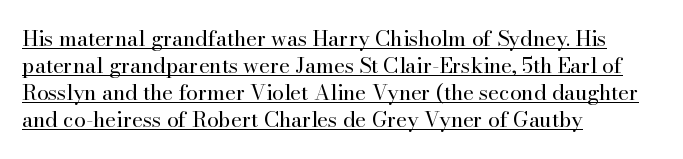
Teacher's note: observe the even left margin — that is flush-left alignment. Notice how the stems are strictly vertical — no italics here. In designer terms, the underline attribute is active on this setting. A typesetter would call this leading conventional body-copy spacing.
